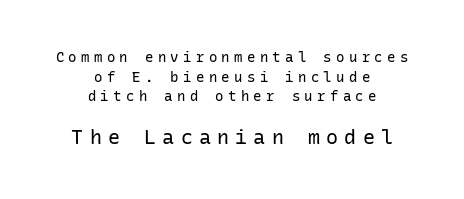
Words appear elongated and porous because spacing is wide. The strokes carry an ordinary text weight at most. Characters remain perfectly vertical along every line. Plain, unruled lines of type. Small over large — that's the arrangement of the two blocks here.
